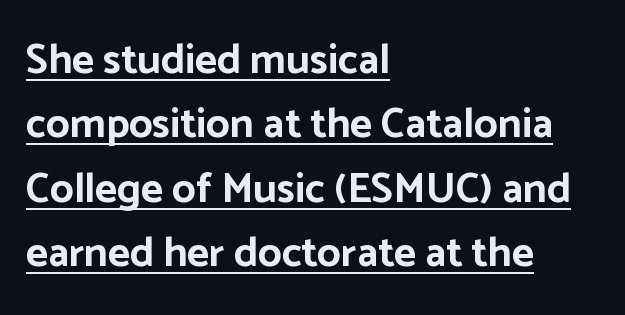
Q: Is the text bold? A: Yes.
Q: Is the text italic (slanted)? A: No, it is upright.
Q: Is the typeface a serif or a sans-serif typeface? A: Sans-serif.
Q: Is the text underlined? A: Yes.
Q: How is the paragraph aligned? A: Left-aligned.
Q: Is the spacing between letters normal or unusually wide? A: Normal.
Q: Is the spacing between lines tight, normal or loose? A: Normal.
Q: Width (condensed, normal, or wide)? A: Normal.
Q: Stroke contrast? A: Low.
Q: x-height? A: Medium.
Q: Monospaced? A: No.
